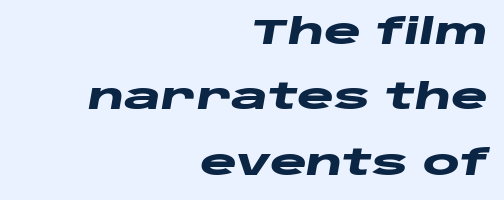
{"italic": "yes", "lean": "right", "slant_degrees": 10, "bold": "yes", "weight": "heavy", "width": "wide", "stroke_contrast": "low", "x_height": "large", "monospaced": "no", "underline": "no", "align": "right", "line_spacing_ratio": 1.87, "letter_spacing": "normal", "letter_spacing_em": 0.0, "glyph_px": 35}
